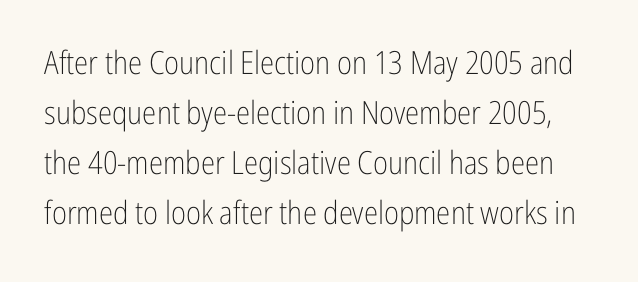
Q: Is the text bold? A: No.
Q: Is the text italic (slanted)? A: No, it is upright.
Q: Is the typeface a serif or a sans-serif typeface? A: Sans-serif.
Q: Is the text underlined? A: No.
Q: Is the spacing between letters normal or unusually wide? A: Normal.
Q: Is the spacing between lines tight, normal or loose? A: Normal.
Q: Width (condensed, normal, or wide)? A: Condensed.
Q: Stroke contrast? A: Low.
Q: x-height? A: Medium.
Q: Monospaced? A: No.
